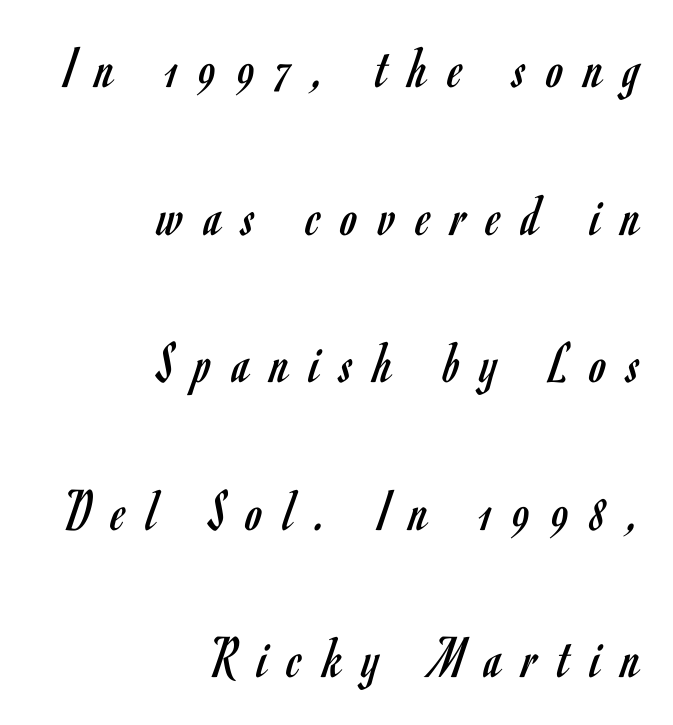
The image shows 60 px regular-weight, condensed sans-serif type; set right-aligned, loose line spacing (2.46x), unusually wide letter spacing (+0.35 em), not underlined; low stroke contrast and a small x-height.
